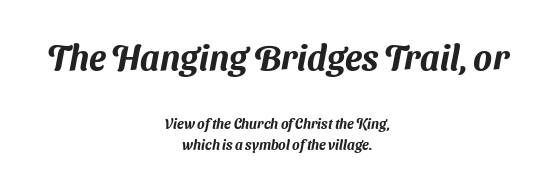
The text block is weighted toward neither margin, spreading evenly from the middle. Do the characters align in a grid? No, the font is proportional. Horizontal bands of white between lines are of average thickness. Quick note: underline off.
